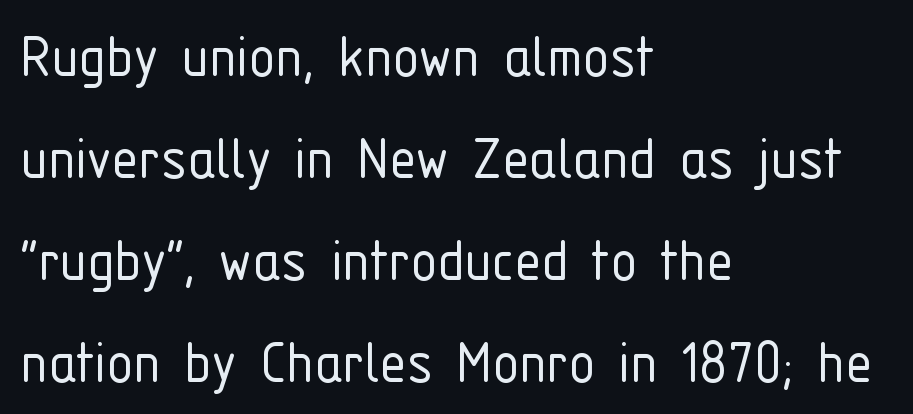
{"serif": "no", "italic": "no", "bold": "no", "weight": "light", "width": "condensed", "stroke_contrast": "low", "x_height": "medium", "monospaced": "no", "underline": "no", "align": "left", "line_spacing": "normal", "line_spacing_ratio": 1.52, "letter_spacing": "normal", "letter_spacing_em": 0.0, "glyph_px": 67}
